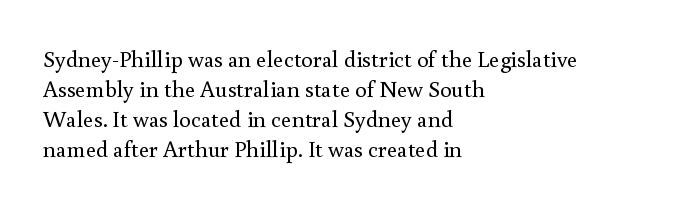
{"italic": "no", "bold": "no", "underline": "no", "align": "left", "line_spacing": "normal", "line_spacing_ratio": 1.3, "letter_spacing": "normal", "letter_spacing_em": 0.0, "glyph_px": 23}
